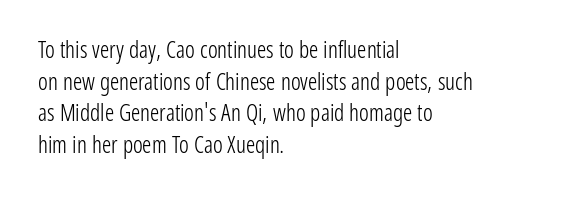
The image shows 23 px text type, upright; set left-aligned, normal line spacing (1.38x), normal letter spacing, not underlined.
